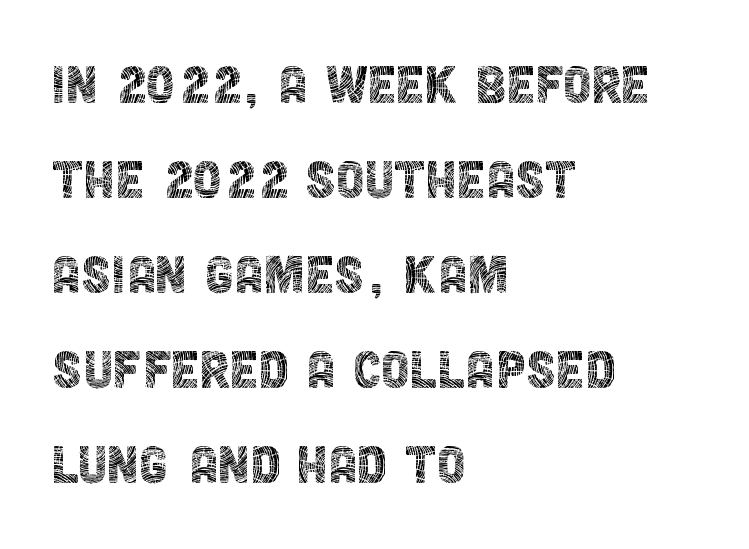
Looks like regular typesetting: each glyph gets only the width it needs. In CSS terms this would be text-align: left. The typeface has the unassuming heft of standard copy or less. You can tell from the bare stems that sans-serif type was used.
